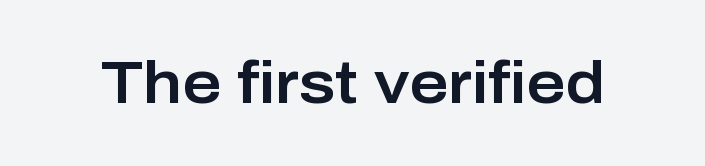
The image shows 60 px sans-serif type, upright; set normal letter spacing, not underlined; low stroke contrast and a medium x-height.
